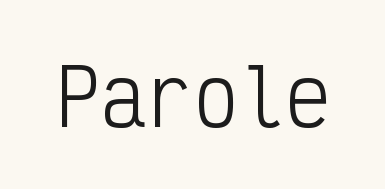
Q: Is the text bold? A: No.
Q: Is the text italic (slanted)? A: No, it is upright.
Q: Is the typeface a serif or a sans-serif typeface? A: Sans-serif.
Q: Is the text underlined? A: No.
Q: Is the spacing between letters normal or unusually wide? A: Normal.
Q: Width (condensed, normal, or wide)? A: Condensed.
Q: Stroke contrast? A: Low.
Q: x-height? A: Medium.
Q: Monospaced? A: Yes.
